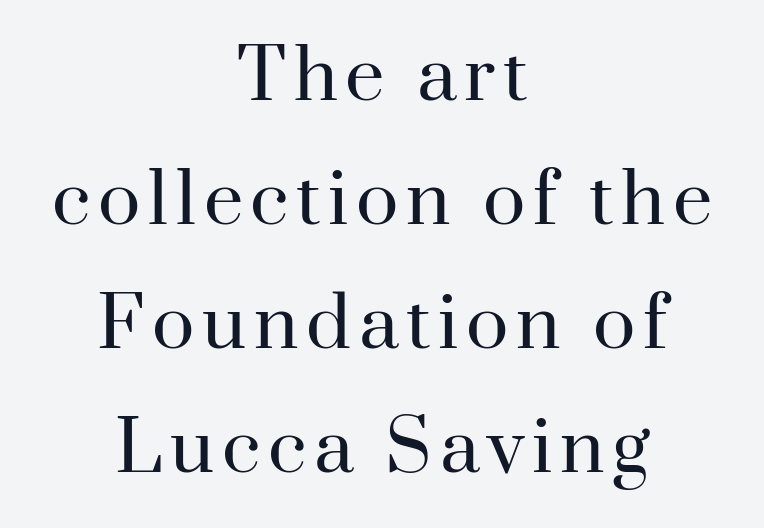
Ordinary non-slanted type is in use. The weight would be labelled regular, book, light, or lighter still. The passage shown is not underscored anywhere. Typeset on center — no edge is straight.
